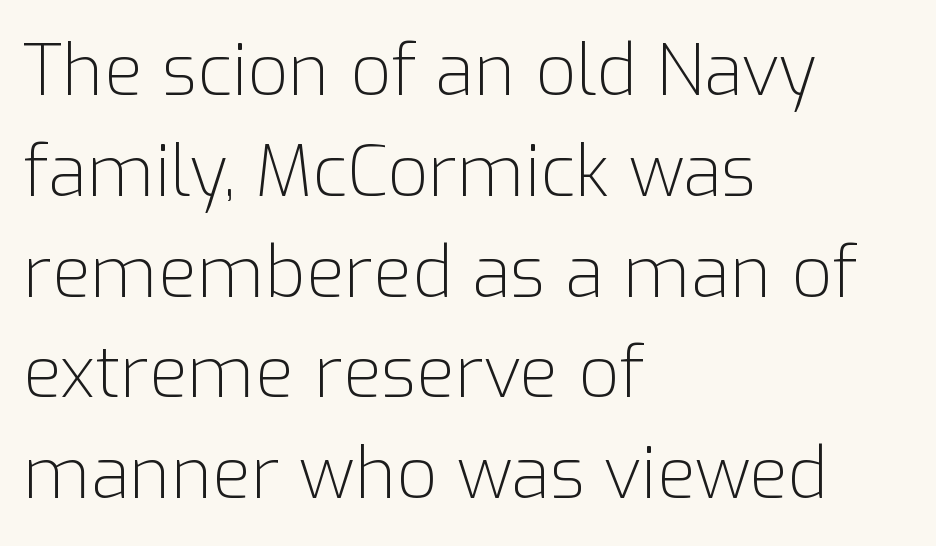
{"serif": "no", "italic": "no", "bold": "no", "weight": "light", "width": "normal", "stroke_contrast": "low", "x_height": "medium", "monospaced": "no", "underline": "no", "align": "left", "line_spacing": "normal", "line_spacing_ratio": 1.42, "letter_spacing": "normal", "letter_spacing_em": 0.0, "glyph_px": 71}
